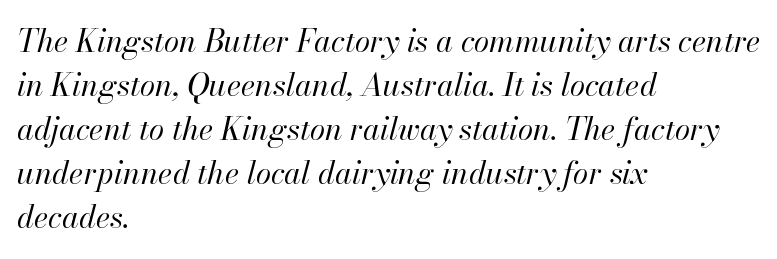
{"italic": "yes", "lean": "right", "slant_degrees": 13, "bold": "no", "weight": "regular", "width": "normal", "stroke_contrast": "high", "x_height": "small", "monospaced": "no", "underline": "no", "align": "left", "line_spacing": "normal", "line_spacing_ratio": 1.42, "letter_spacing": "normal", "letter_spacing_em": 0.0, "glyph_px": 31}
